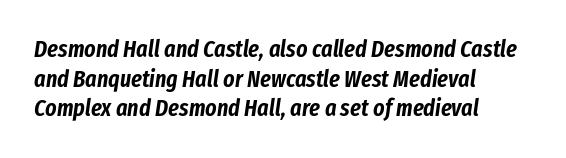
The image shows 24 px text type, italic (leaning right); set left-aligned, line spacing 1.23x, normal letter spacing, not underlined.
